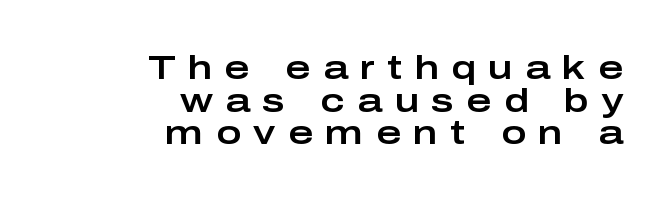
The image shows 34 px wide sans-serif type, upright; set right-aligned, tight line spacing (0.96x), unusually wide letter spacing (+0.36 em), not underlined; low stroke contrast and a medium x-height.
